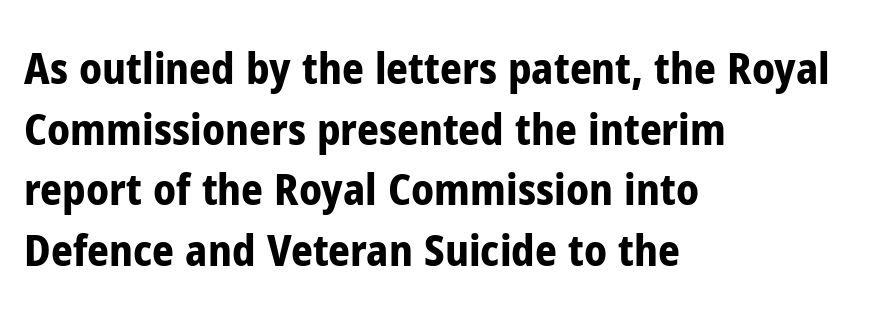
{"serif": "no", "italic": "no", "bold": "yes", "weight": "bold", "width": "condensed", "stroke_contrast": "low", "x_height": "medium", "monospaced": "no", "underline": "no", "align": "left", "line_spacing": "normal", "line_spacing_ratio": 1.41, "letter_spacing": "normal", "letter_spacing_em": 0.0, "glyph_px": 43}
